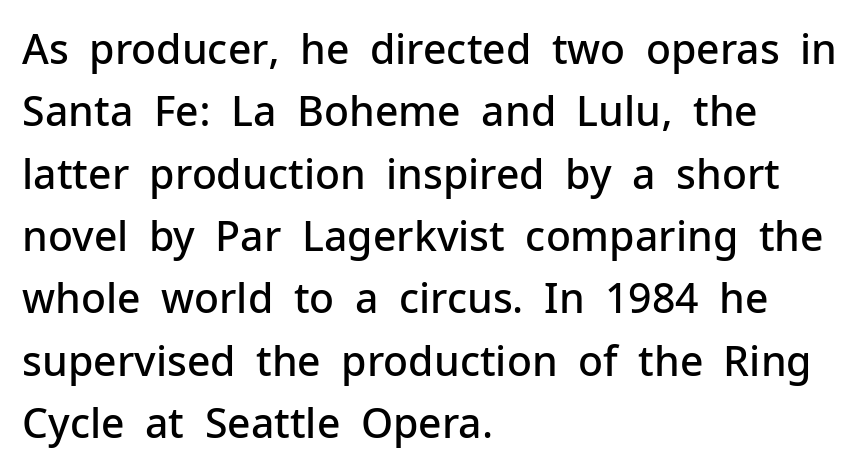
The passage shown is typeset with a sans-serif family. Posture: vertical. Observe the ordinary spacing: letters are neighbours, not strangers. Where is the straight margin? On the left.
